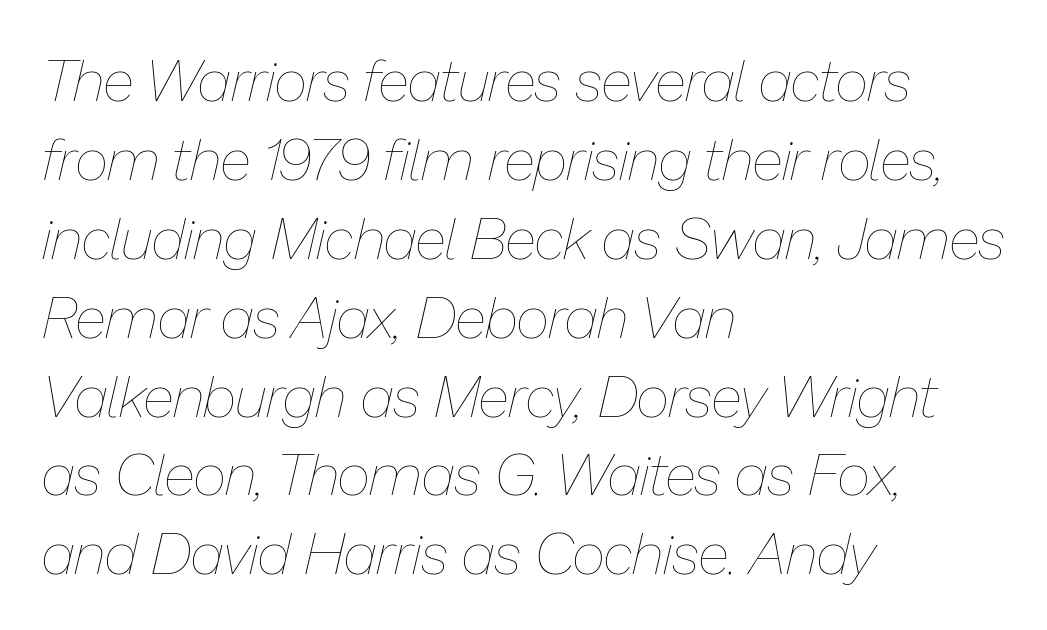
{"italic": "yes", "lean": "right", "slant_degrees": 13, "bold": "no", "weight": "thin", "width": "normal", "stroke_contrast": "low", "x_height": "medium", "monospaced": "no", "underline": "no", "align": "left", "line_spacing": "normal", "line_spacing_ratio": 1.36, "letter_spacing": "normal", "letter_spacing_em": 0.0, "glyph_px": 58}
